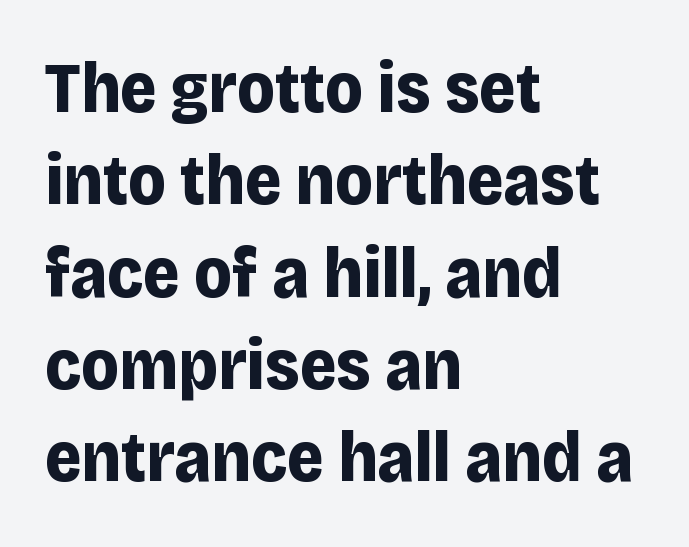
Summary of vertical rhythm: regular, with standard interline spacing. Examine the stroke ends and you'll find no serifs. Posture: straight, roman, zero tilt. Compared with typical body copy, the letter spacing here is the same. Here the designer chose a conventional face with non-uniform glyph widths.
